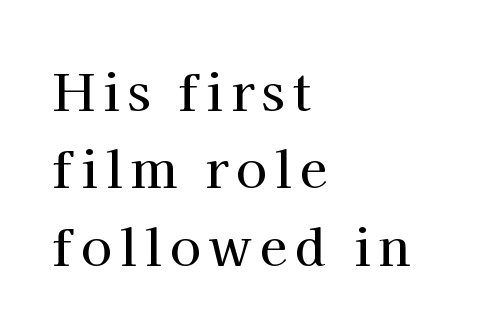
{"serif": "yes", "italic": "no", "width": "normal", "stroke_contrast": "high", "x_height": "medium", "monospaced": "no", "underline": "no", "align": "left", "line_spacing": "normal", "line_spacing_ratio": 1.55, "glyph_px": 50}
